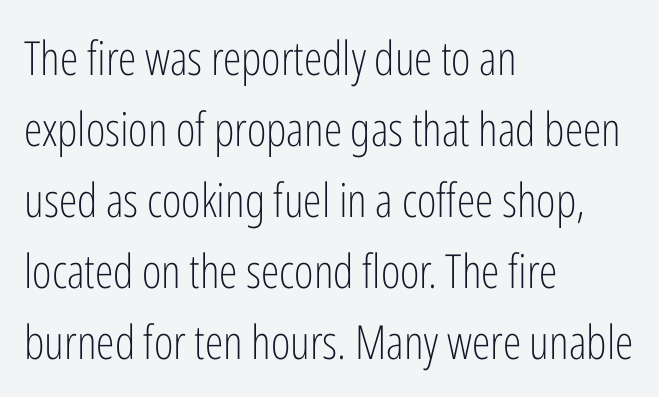
{"serif": "no", "italic": "no", "bold": "no", "weight": "light", "width": "condensed", "stroke_contrast": "low", "x_height": "medium", "monospaced": "no", "underline": "no", "align": "left", "line_spacing": "normal", "line_spacing_ratio": 1.51, "letter_spacing": "normal", "letter_spacing_em": 0.0, "glyph_px": 47}
